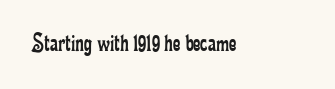
The image shows 26 px text type, upright; set normal letter spacing, not underlined.
